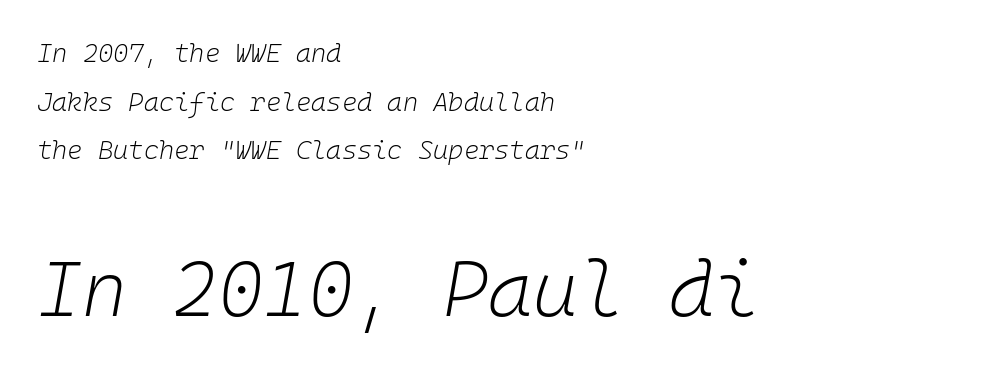
The image shows 77 px light type, italic (leaning right), monospaced; set left-aligned, line spacing 1.87x, normal letter spacing, not underlined; the second (bottom) block is 2.96x larger; low stroke contrast and a medium x-height.
